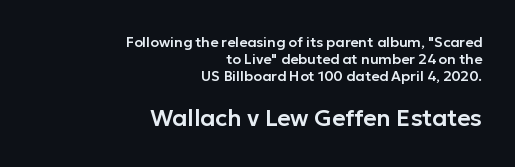
The image shows 23 px text type, upright; set right-aligned, line spacing 1.23x, normal letter spacing, not underlined; the second (bottom) block is 1.64x larger.
